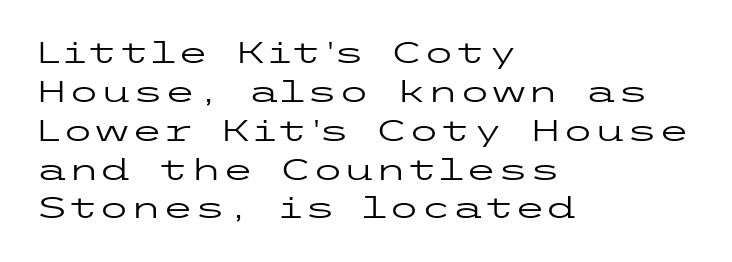
Q: Is the text bold? A: No.
Q: Is the text italic (slanted)? A: No, it is upright.
Q: Is the typeface a serif or a sans-serif typeface? A: Sans-serif.
Q: Is the text underlined? A: No.
Q: How is the paragraph aligned? A: Left-aligned.
Q: Is the spacing between letters normal or unusually wide? A: Normal.
Q: Is the spacing between lines tight, normal or loose? A: Normal.
Q: Width (condensed, normal, or wide)? A: Wide.
Q: Stroke contrast? A: Low.
Q: x-height? A: Medium.
